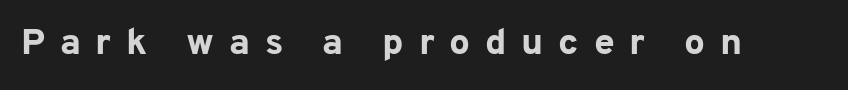
The letters advance in unequal steps, a hallmark of proportional type. Just letters on the line, the space beneath them empty. Chunky letters — that's bold for sure. What stands out about the letter spacing? Its width — letters are far apart. Quick note: not italic, upright. The text was rendered using a sans face with plain stroke endings.
